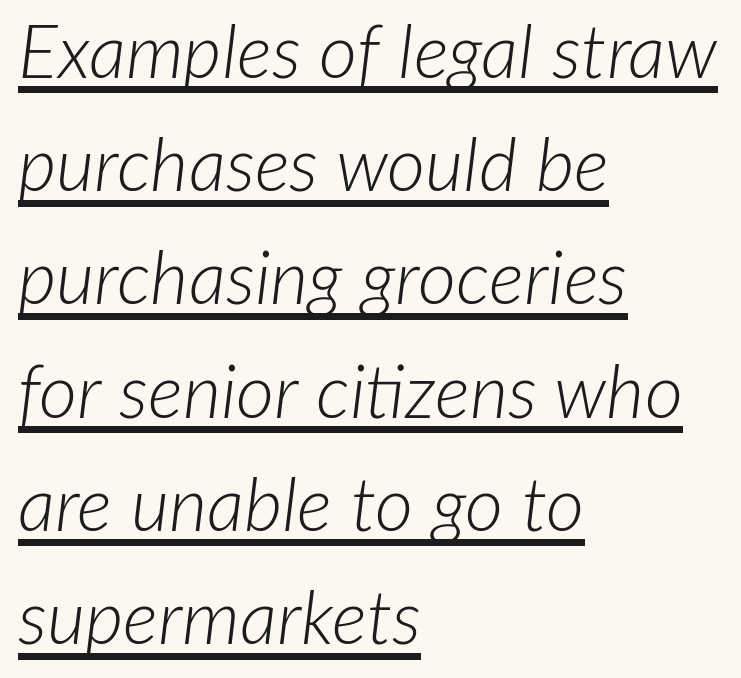
The image shows 74 px light type, italic (leaning right); set left-aligned, normal line spacing (1.53x), normal letter spacing, underlined; low stroke contrast and a medium x-height.
